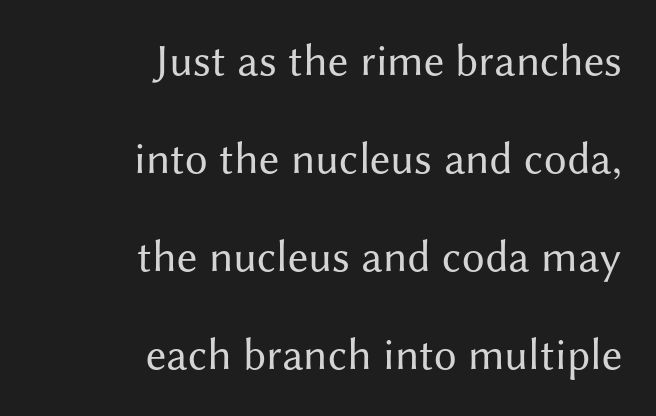
Descender tails drop into unmarked territory. No feet cap the strokes, marking this as sans-serif type. Rows of type keep a wide berth in the vertical direction. Summary of weight: not heavy and not bold.
